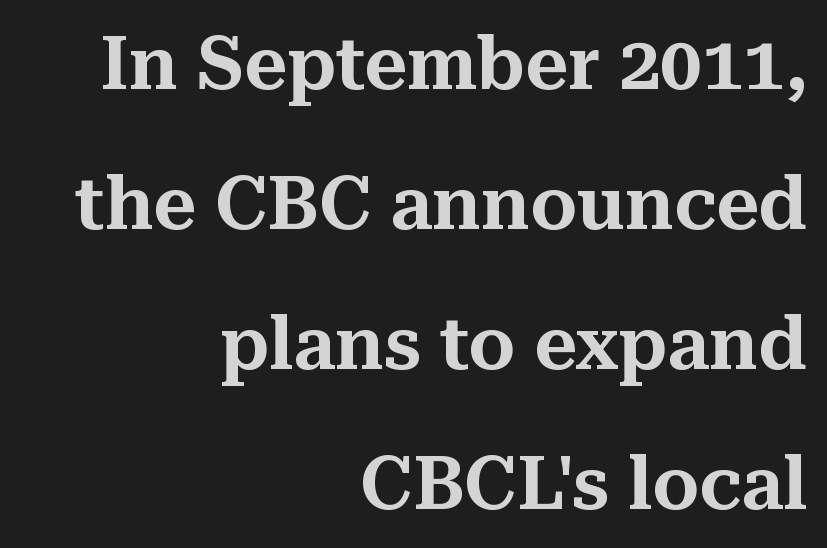
{"serif": "yes", "italic": "no", "width": "normal", "stroke_contrast": "medium", "x_height": "medium", "monospaced": "no", "underline": "no", "align": "right", "line_spacing_ratio": 1.89, "letter_spacing": "normal", "letter_spacing_em": 0.0, "glyph_px": 74}
